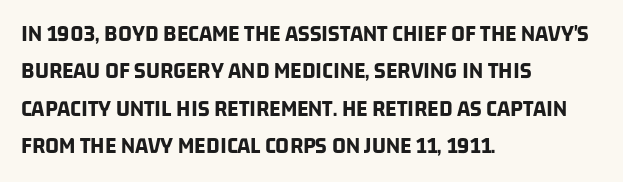
Q: Is the text bold? A: Yes.
Q: Is the text underlined? A: No.
Q: How is the paragraph aligned? A: Left-aligned.
Q: Is the spacing between letters normal or unusually wide? A: Normal.
Q: Is the spacing between lines tight, normal or loose? A: Normal.
